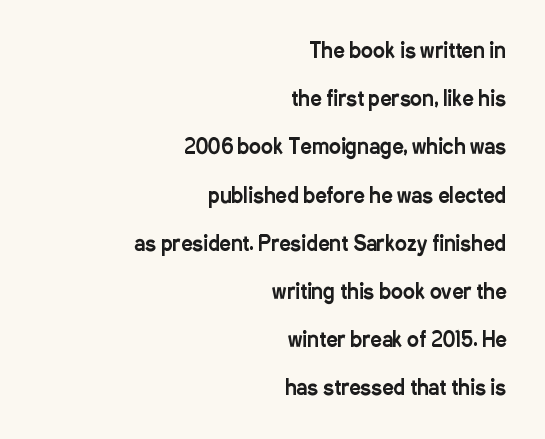
The image shows 20 px text type, upright; set right-aligned, loose line spacing (2.41x), normal letter spacing, not underlined.
